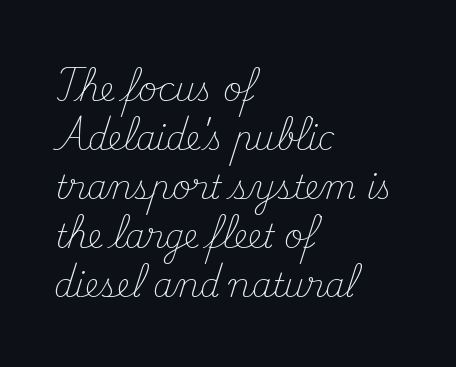
Proportional: the letters do not fall into vertical columns. The face looks like a standard text weight, possibly lighter. Interline gaps are of average width in this sample. The face used here is rendered with its standard letterfit. Each letter's strokes conclude with small projecting serifs.
